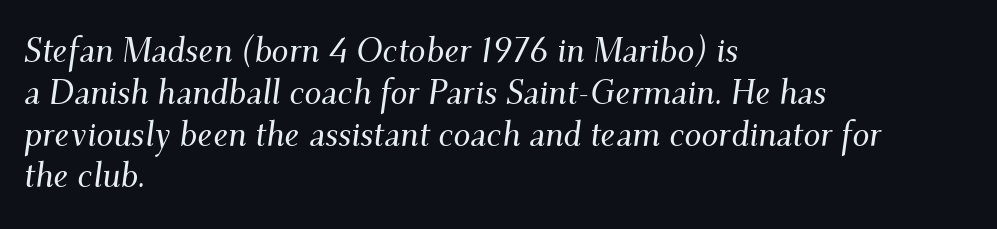
The image shows 34 px serif type, italic (leaning right); set left-aligned, line spacing 1.23x, normal letter spacing, not underlined; medium stroke contrast and a small x-height.
